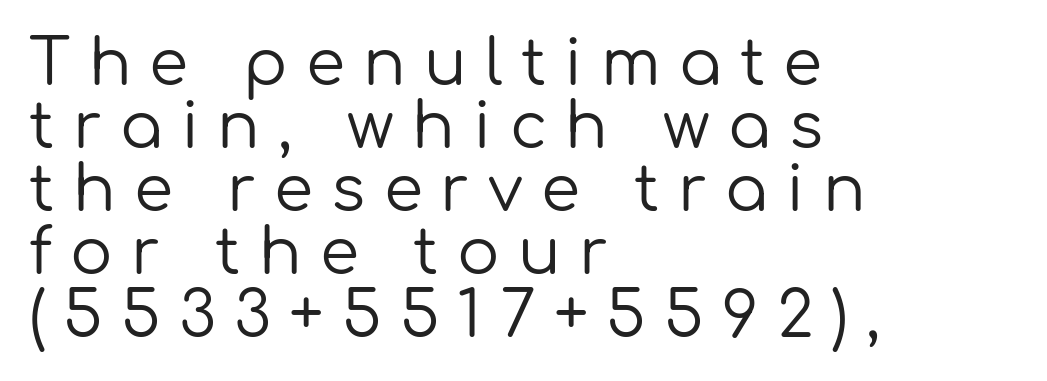
The space between consecutive lines is stingy. When letters stand straight like this, we call the style roman or upright. Summary of weight: not heavy and not bold. The tracking jumps out immediately: characters are airy and widely separated. Does the copy run flush right? No — it runs flush left. Is this a fixed-width face? No — the glyphs have proportional, varying widths.
